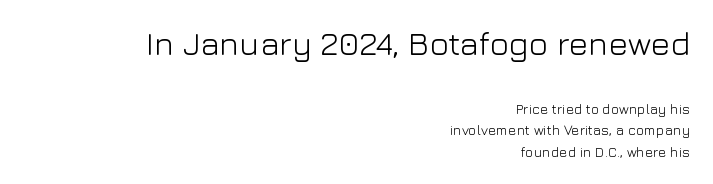
{"serif": "no", "italic": "no", "bold": "no", "weight": "light", "width": "normal", "stroke_contrast": "low", "x_height": "medium", "monospaced": "no", "underline": "no", "align": "right", "line_spacing": "normal", "line_spacing_ratio": 1.53, "letter_spacing": "normal", "letter_spacing_em": 0.0, "larger_block": "first", "size_ratio": 2.36, "glyph_px": 33}
